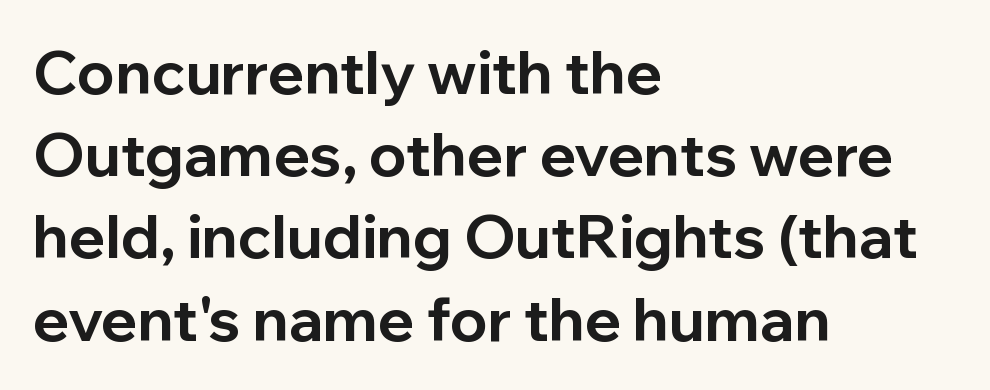
Quick note: not italic, upright. The passage shown is not underscored anywhere. Evenly set lines give the paragraph a standard silhouette. The face used here has the dense, thick strokes of a bold. Where is the straight margin? On the left.
